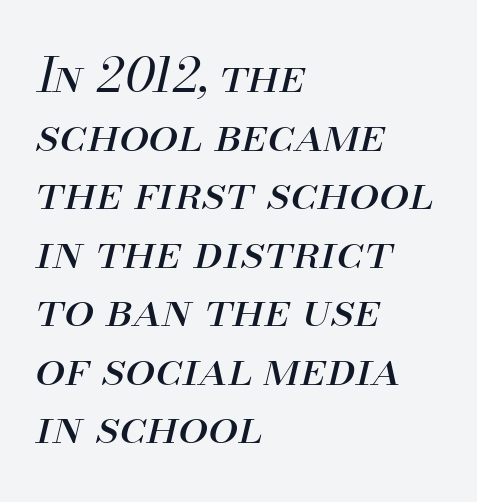
{"italic": "yes", "lean": "right", "slant_degrees": 13, "bold": "no", "weight": "regular", "width": "normal", "stroke_contrast": "medium", "x_height": "small", "monospaced": "no", "underline": "no", "align": "left", "line_spacing_ratio": 1.22, "letter_spacing": "normal", "letter_spacing_em": 0.0, "glyph_px": 48}
